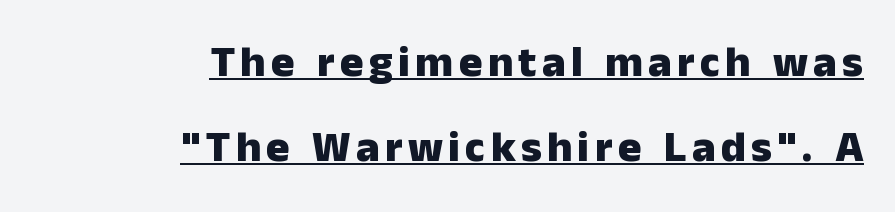
{"serif": "no", "italic": "no", "bold": "yes", "weight": "heavy", "width": "normal", "stroke_contrast": "low", "x_height": "medium", "monospaced": "no", "underline": "yes", "align": "right", "line_spacing": "loose", "line_spacing_ratio": 1.93, "glyph_px": 44}
